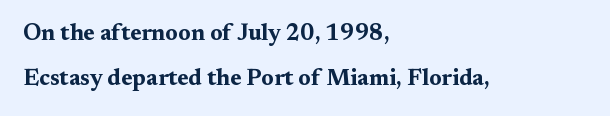
The image shows 23 px bold type, upright; set left-aligned, loose line spacing (1.96x), normal letter spacing, not underlined.
